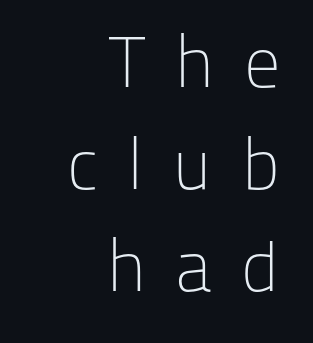
Q: Is the text bold? A: No.
Q: Is the text italic (slanted)? A: No, it is upright.
Q: Is the typeface a serif or a sans-serif typeface? A: Sans-serif.
Q: Is the text underlined? A: No.
Q: How is the paragraph aligned? A: Right-aligned.
Q: Is the spacing between letters normal or unusually wide? A: Unusually wide.
Q: Is the spacing between lines tight, normal or loose? A: Normal.
Q: Width (condensed, normal, or wide)? A: Normal.
Q: Stroke contrast? A: Low.
Q: x-height? A: Medium.
Q: Monospaced? A: No.
